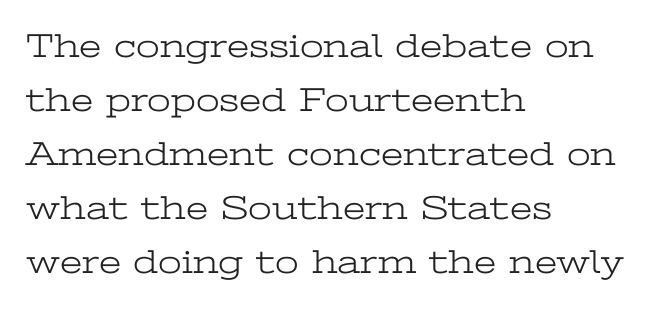
Q: Is the text bold? A: No.
Q: Is the text italic (slanted)? A: No, it is upright.
Q: Is the typeface a serif or a sans-serif typeface? A: Serif.
Q: Is the text underlined? A: No.
Q: How is the paragraph aligned? A: Left-aligned.
Q: Is the spacing between letters normal or unusually wide? A: Normal.
Q: Is the spacing between lines tight, normal or loose? A: Normal.
Q: Width (condensed, normal, or wide)? A: Wide.
Q: Stroke contrast? A: Low.
Q: x-height? A: Medium.
Q: Monospaced? A: No.
